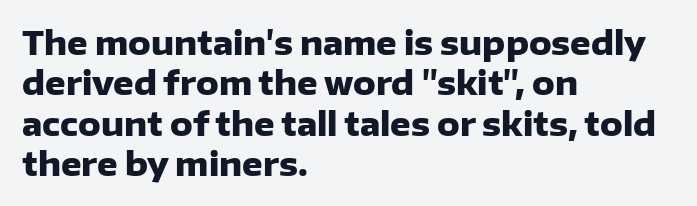
The rendering uses a moderate line-height, typical for paragraphs. What weight is shown? A full bold with thick strokes. The letters sit at their default tracking, neither squeezed nor spread. Font category for this specimen: sans-serif.
